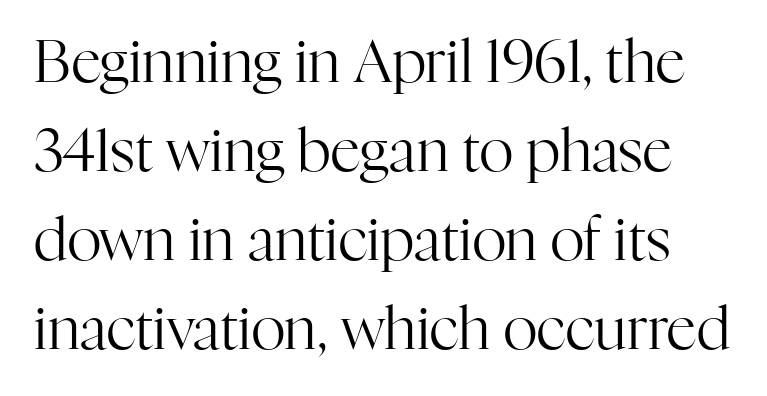
Q: Is the text bold? A: No.
Q: Is the text italic (slanted)? A: No, it is upright.
Q: Is the typeface a serif or a sans-serif typeface? A: Serif.
Q: Is the text underlined? A: No.
Q: Is the spacing between letters normal or unusually wide? A: Normal.
Q: Is the spacing between lines tight, normal or loose? A: Normal.
Q: Width (condensed, normal, or wide)? A: Normal.
Q: Stroke contrast? A: High.
Q: x-height? A: Medium.
Q: Monospaced? A: No.
